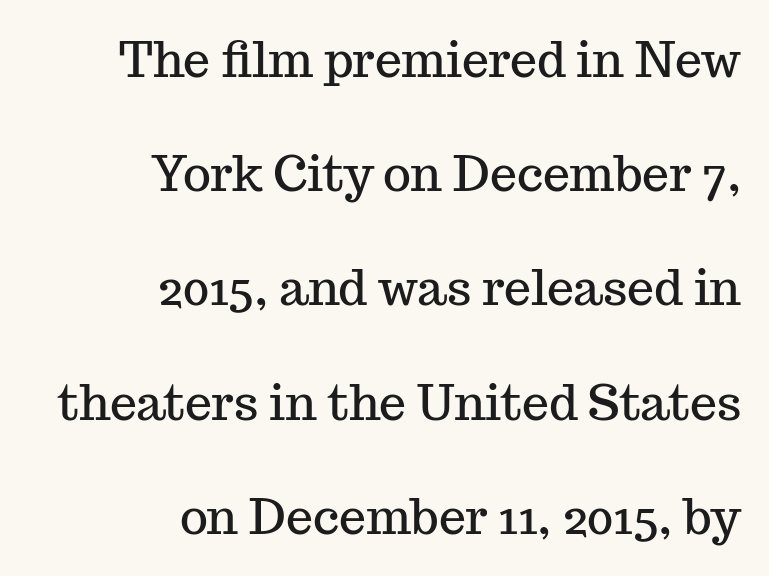
{"serif": "yes", "italic": "no", "width": "normal", "stroke_contrast": "medium", "x_height": "medium", "monospaced": "no", "underline": "no", "align": "right", "line_spacing": "loose", "line_spacing_ratio": 2.38, "letter_spacing": "normal", "letter_spacing_em": 0.0, "glyph_px": 48}
